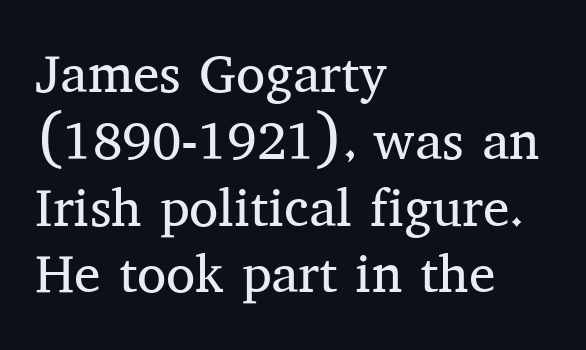
Q: Is the text bold? A: No.
Q: Is the text italic (slanted)? A: No, it is upright.
Q: Is the typeface a serif or a sans-serif typeface? A: Serif.
Q: Is the text underlined? A: No.
Q: How is the paragraph aligned? A: Left-aligned.
Q: Is the spacing between letters normal or unusually wide? A: Normal.
Q: Is the spacing between lines tight, normal or loose? A: Normal.
Q: Width (condensed, normal, or wide)? A: Normal.
Q: Stroke contrast? A: Medium.
Q: x-height? A: Medium.
Q: Monospaced? A: No.
